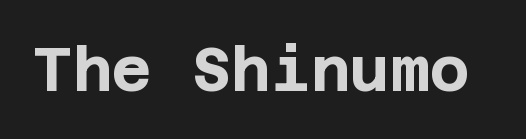
The image shows 61 px bold sans-serif type, upright; set normal letter spacing, not underlined; low stroke contrast and a large x-height.
